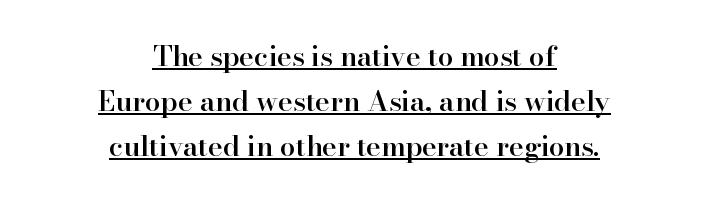
The image shows 28 px semibold serif type, upright; set centered, normal line spacing (1.6x), normal letter spacing, underlined; high stroke contrast and a small x-height.
